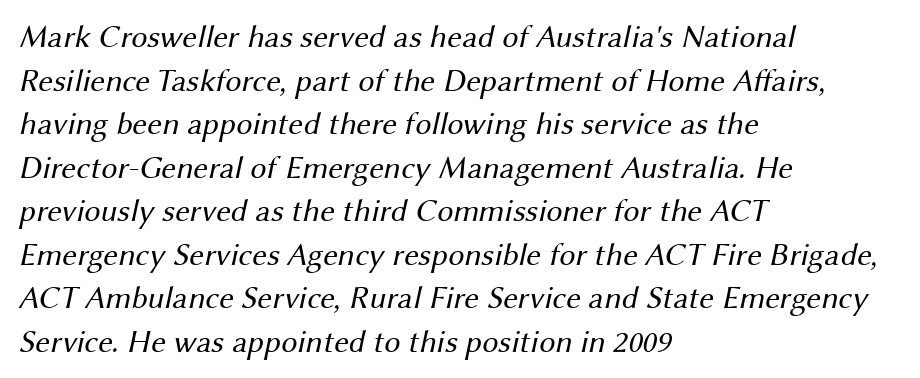
{"serif": "no", "bold": "no", "weight": "regular", "width": "normal", "stroke_contrast": "medium", "x_height": "medium", "monospaced": "no", "underline": "no", "align": "left", "line_spacing": "normal", "line_spacing_ratio": 1.36, "letter_spacing": "normal", "letter_spacing_em": 0.0, "glyph_px": 32}
